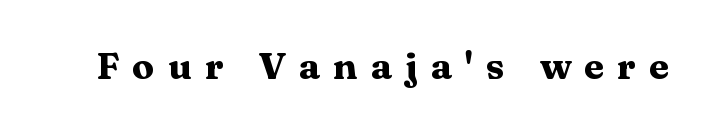
Q: Is the text bold? A: Yes.
Q: Is the text italic (slanted)? A: No, it is upright.
Q: Is the typeface a serif or a sans-serif typeface? A: Serif.
Q: Is the text underlined? A: No.
Q: Is the spacing between letters normal or unusually wide? A: Unusually wide.
Q: Width (condensed, normal, or wide)? A: Wide.
Q: Stroke contrast? A: Medium.
Q: x-height? A: Medium.
Q: Monospaced? A: No.
